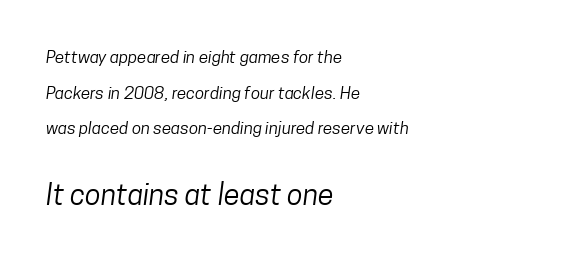
{"serif": "no", "bold": "no", "weight": "regular", "width": "condensed", "stroke_contrast": "low", "x_height": "medium", "monospaced": "no", "underline": "no", "align": "left", "line_spacing": "loose", "line_spacing_ratio": 2.1, "letter_spacing": "normal", "letter_spacing_em": 0.0, "larger_block": "second", "size_ratio": 1.71, "glyph_px": 29}
